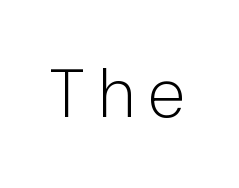
Q: Is the text bold? A: No.
Q: Is the text italic (slanted)? A: No, it is upright.
Q: Is the typeface a serif or a sans-serif typeface? A: Sans-serif.
Q: Is the text underlined? A: No.
Q: Width (condensed, normal, or wide)? A: Normal.
Q: Stroke contrast? A: Low.
Q: x-height? A: Medium.
Q: Monospaced? A: No.
